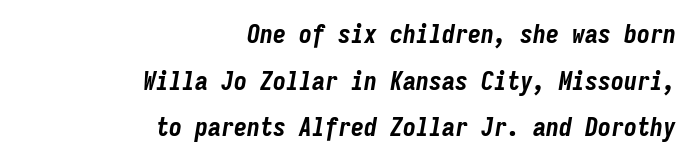
{"italic": "yes", "lean": "right", "slant_degrees": 9, "bold": "yes", "underline": "no", "align": "right", "line_spacing_ratio": 1.79, "letter_spacing": "normal", "letter_spacing_em": 0.0, "glyph_px": 26}
